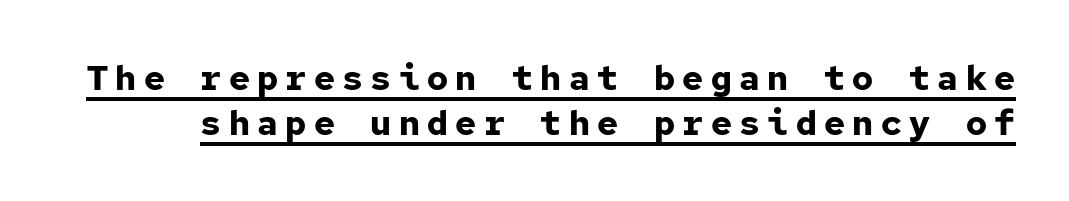
The image shows 35 px bold sans-serif type, upright, monospaced; set normal line spacing (1.29x), unusually wide letter spacing (+0.21 em), underlined; low stroke contrast and a medium x-height.
